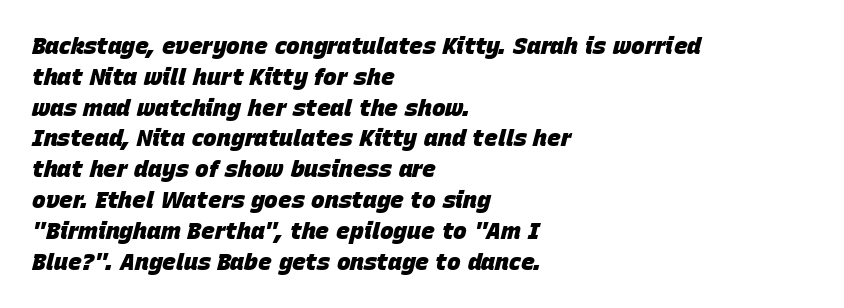
The image shows 23 px bold type, italic (leaning right); set left-aligned, normal line spacing (1.34x), normal letter spacing, not underlined.
